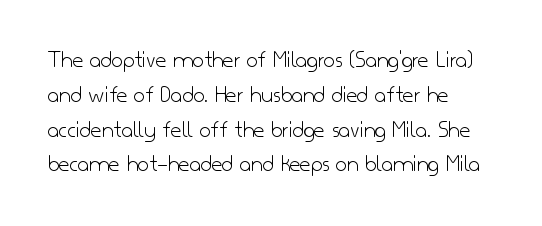
{"italic": "no", "bold": "no", "underline": "no", "align": "left", "line_spacing": "normal", "line_spacing_ratio": 1.45, "letter_spacing": "normal", "letter_spacing_em": 0.0, "glyph_px": 24}
